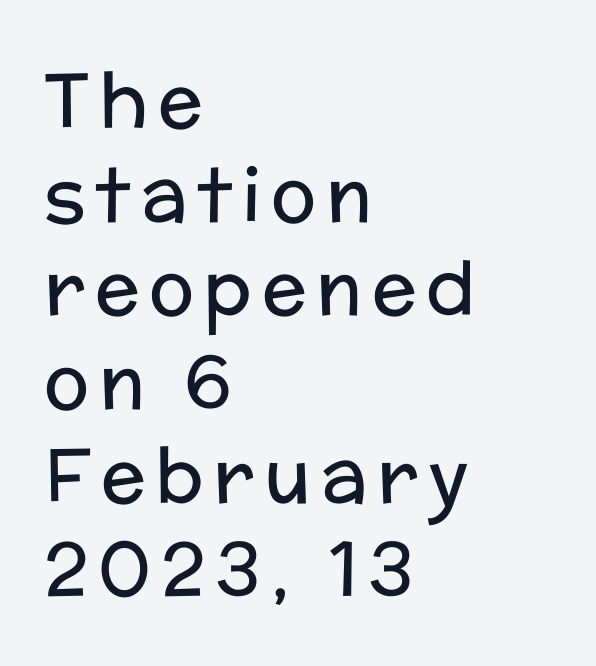
Q: Is the text bold? A: No.
Q: Is the text italic (slanted)? A: No, it is upright.
Q: Is the typeface a serif or a sans-serif typeface? A: Sans-serif.
Q: Is the text underlined? A: No.
Q: How is the paragraph aligned? A: Left-aligned.
Q: Is the spacing between lines tight, normal or loose? A: Normal.
Q: Width (condensed, normal, or wide)? A: Normal.
Q: Stroke contrast? A: Low.
Q: x-height? A: Medium.
Q: Monospaced? A: No.
